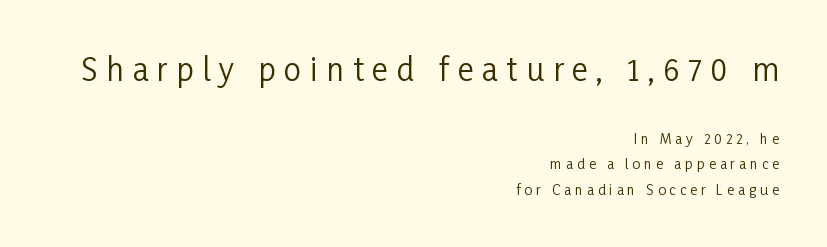
Posture: straight, roman, zero tilt. The rendering shows plain stroke endings on the letterforms — a sans-serif design. The foot of each line stays bare and open. Do the characters align in a grid? No, the font is proportional. The weight tops out at a normal text grade.
